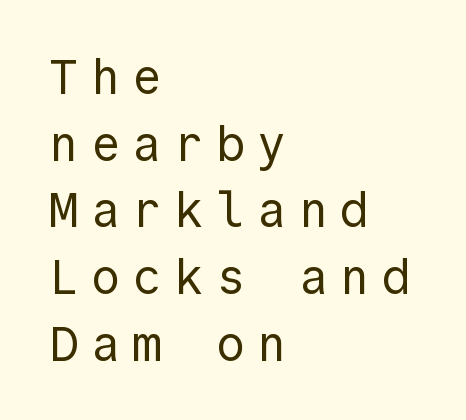
Serifs: no, the terminals of the letterforms are clean. Looks like terminal output: every glyph gets an equal slot. Characters remain perfectly vertical along every line. The passage shown stacks its lines at a standard gap.
